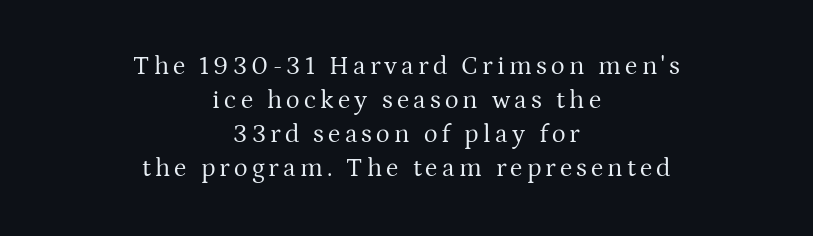
{"italic": "no", "bold": "no", "underline": "no", "align": "center", "line_spacing": "normal", "line_spacing_ratio": 1.31, "glyph_px": 26}
